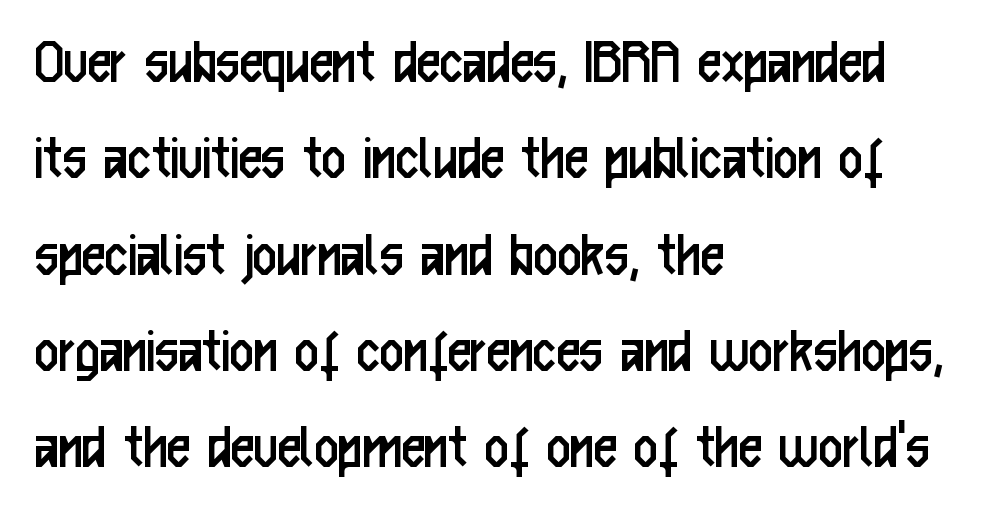
{"serif": "no", "italic": "no", "bold": "no", "weight": "regular", "width": "condensed", "stroke_contrast": "low", "x_height": "medium", "monospaced": "no", "underline": "no", "align": "left", "line_spacing": "normal", "line_spacing_ratio": 1.46, "letter_spacing": "normal", "letter_spacing_em": 0.0, "glyph_px": 66}
